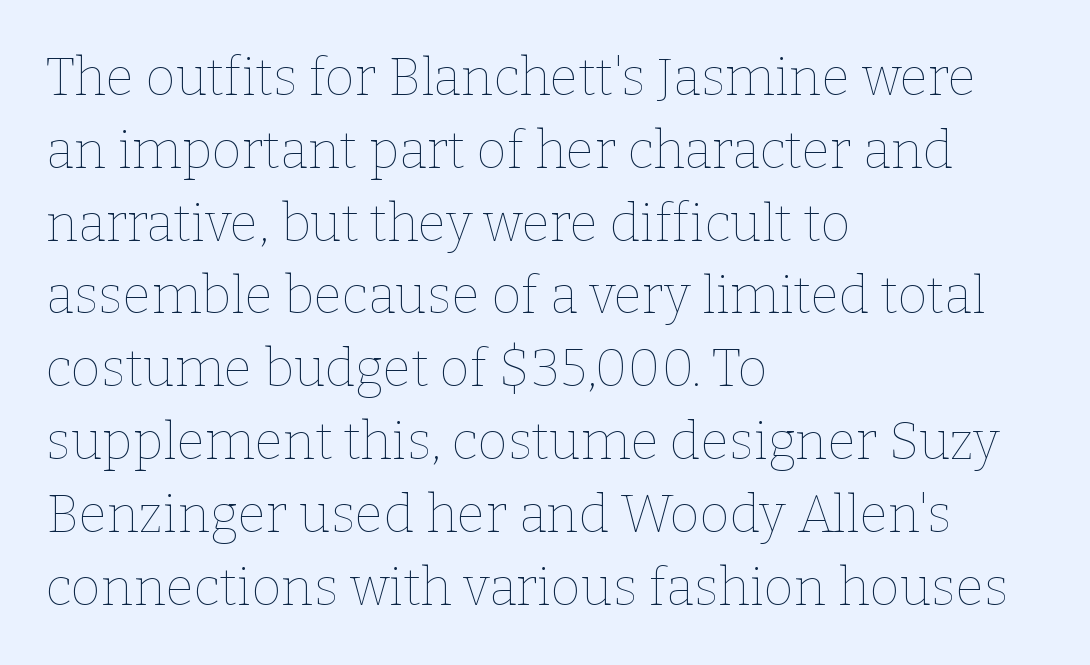
Reading down the column, the eye jumps a familiar distance to each next line. Counters stay open thanks to moderate or lighter strokes. The rendering keeps characters at their native spacing. This sample has the flowing, uneven cadence of proportional lettering.
